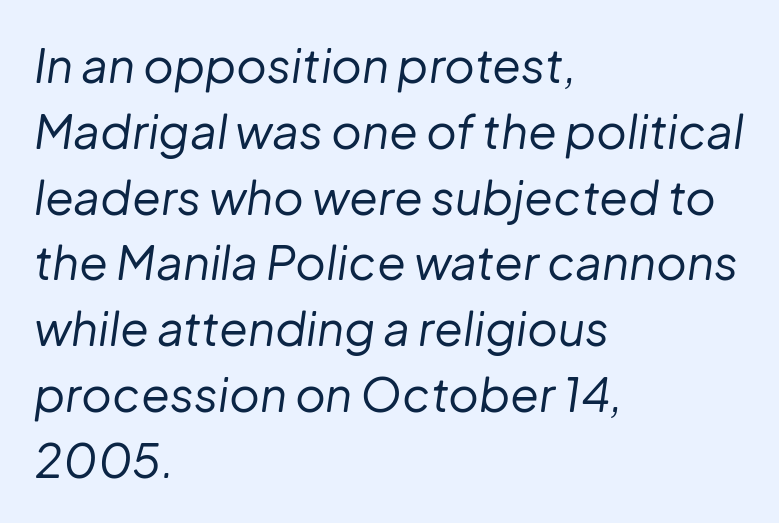
Q: Is the text bold? A: No.
Q: Is the text italic (slanted)? A: Yes, it leans right by about 8 degrees.
Q: Is the text underlined? A: No.
Q: How is the paragraph aligned? A: Left-aligned.
Q: Is the spacing between letters normal or unusually wide? A: Normal.
Q: Is the spacing between lines tight, normal or loose? A: Normal.
Q: Width (condensed, normal, or wide)? A: Normal.
Q: Stroke contrast? A: Low.
Q: x-height? A: Medium.
Q: Monospaced? A: No.
